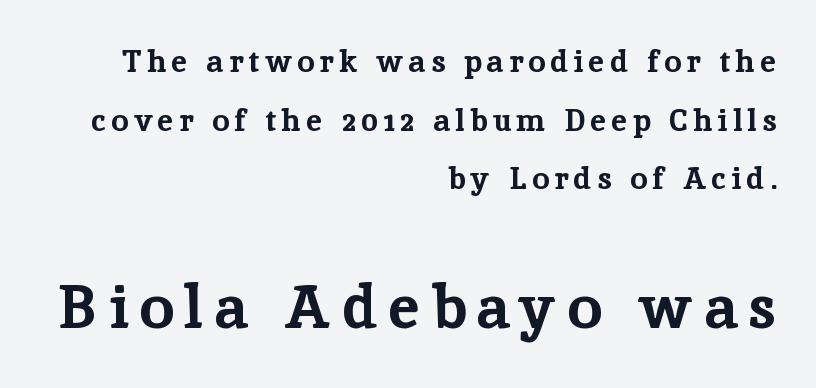
Rule under the text: the space is simply empty. The sample has been set heavy, in full bold. Observe the serifs anchoring each vertical stroke in this sample. Casual observation: everything's shoved over to the right.
